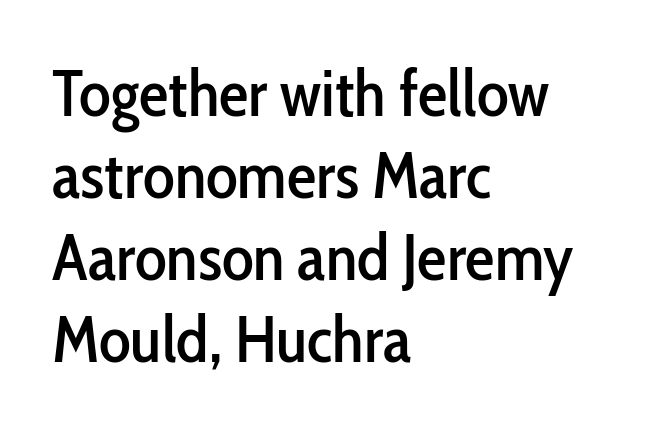
Q: Is the text italic (slanted)? A: No, it is upright.
Q: Is the typeface a serif or a sans-serif typeface? A: Sans-serif.
Q: Is the text underlined? A: No.
Q: How is the paragraph aligned? A: Left-aligned.
Q: Is the spacing between letters normal or unusually wide? A: Normal.
Q: Width (condensed, normal, or wide)? A: Condensed.
Q: Stroke contrast? A: Low.
Q: x-height? A: Medium.
Q: Monospaced? A: No.
